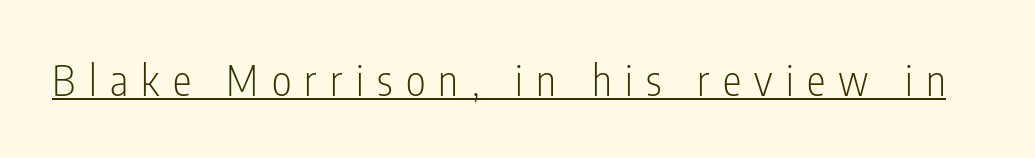
Q: Is the text bold? A: No.
Q: Is the text italic (slanted)? A: No, it is upright.
Q: Is the typeface a serif or a sans-serif typeface? A: Sans-serif.
Q: Is the text underlined? A: Yes.
Q: Is the spacing between letters normal or unusually wide? A: Unusually wide.
Q: Width (condensed, normal, or wide)? A: Condensed.
Q: Stroke contrast? A: Low.
Q: x-height? A: Medium.
Q: Monospaced? A: No.
